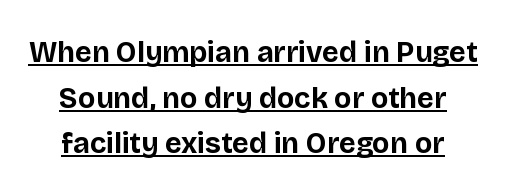
The image shows 29 px bold sans-serif type, upright; set normal line spacing (1.57x), normal letter spacing, underlined; low stroke contrast and a large x-height.
